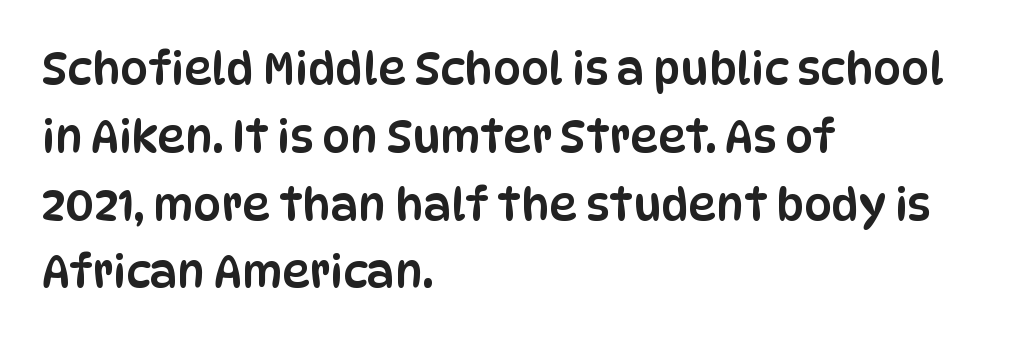
The image shows 44 px condensed sans-serif type, upright; set left-aligned, normal line spacing (1.54x), normal letter spacing, not underlined; low stroke contrast and a large x-height.
